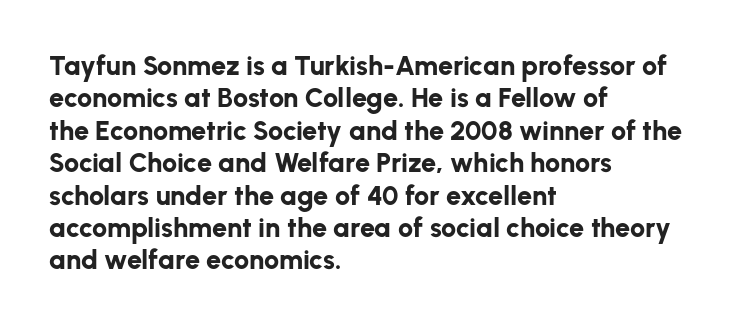
Q: Is the text bold? A: Yes.
Q: Is the text italic (slanted)? A: No, it is upright.
Q: Is the text underlined? A: No.
Q: How is the paragraph aligned? A: Left-aligned.
Q: Is the spacing between letters normal or unusually wide? A: Normal.
